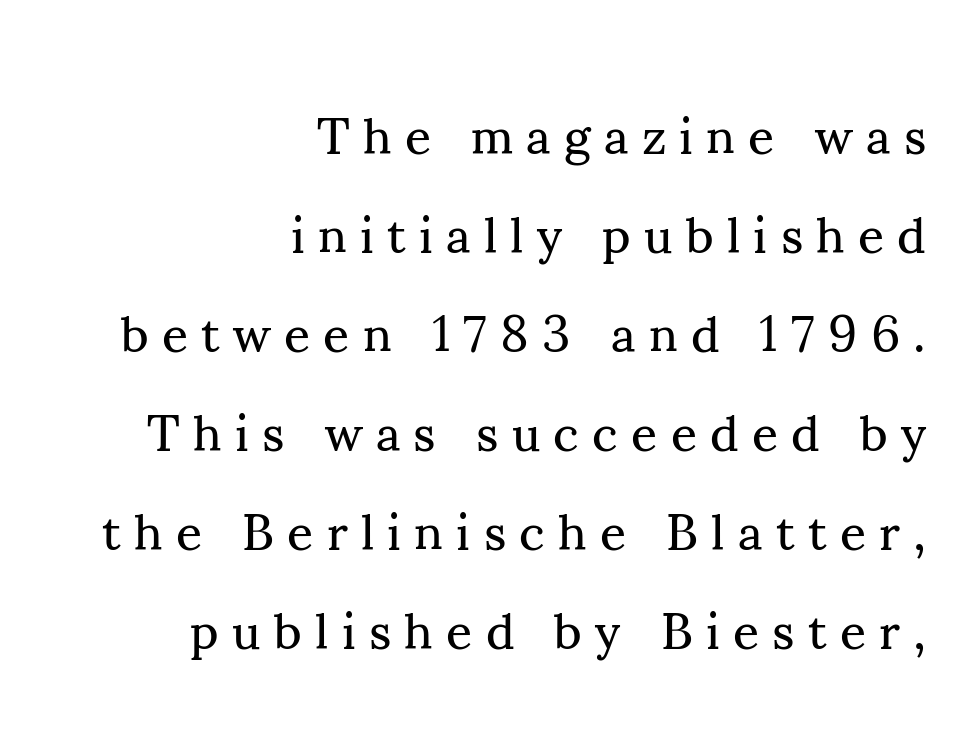
If you drew a line through each stem, it would be perfectly vertical. Leftover space on each line is placed entirely before the opening word. Stem width sits at or under what a default text font uses. Type style note: has serifs. Spacing verdict: proportional, widths tailored to each character.
